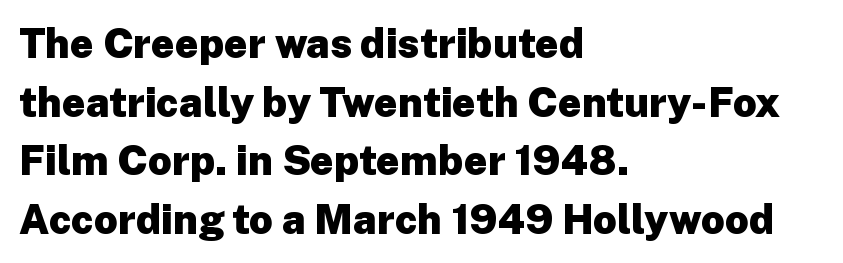
Character widths vary here, with narrow letters taking less room than wide ones. Plain, unruled lines of type. The letters sit at their default tracking, neither squeezed nor spread. How would I describe the line gaps? Plain and ordinary.
